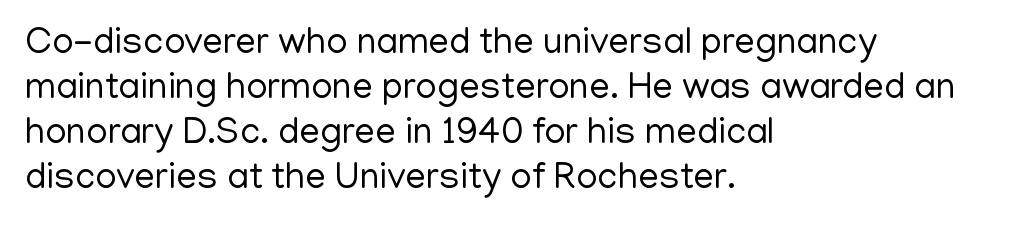
The passage shown is typed in a proportional face where columns would drift. Stems and bowls with no extra thickness — not bold. The letters stand upright; this is a roman face. Nope, no serifs anywhere on these letters. The setting favours the left margin, as ordinary paragraphs usually do. Just letters on the line, the space beneath them empty.
